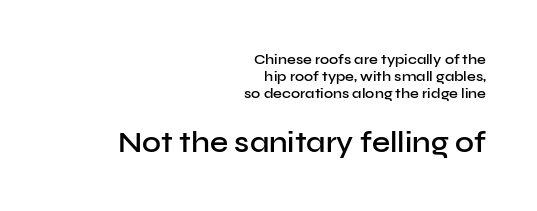
The image shows 29 px semibold sans-serif type, upright; set right-aligned, line spacing 1.2x, normal letter spacing, not underlined; the second (bottom) block is 2.07x larger; low stroke contrast and a medium x-height.
